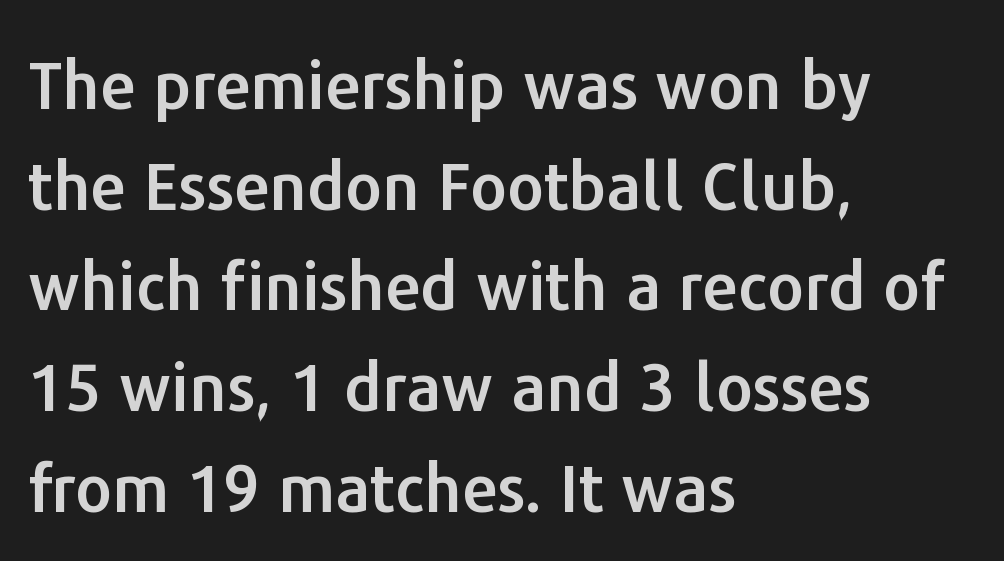
{"serif": "no", "italic": "no", "width": "normal", "stroke_contrast": "low", "x_height": "medium", "monospaced": "no", "underline": "no", "align": "left", "line_spacing": "normal", "line_spacing_ratio": 1.55, "letter_spacing": "normal", "letter_spacing_em": 0.0, "glyph_px": 65}
